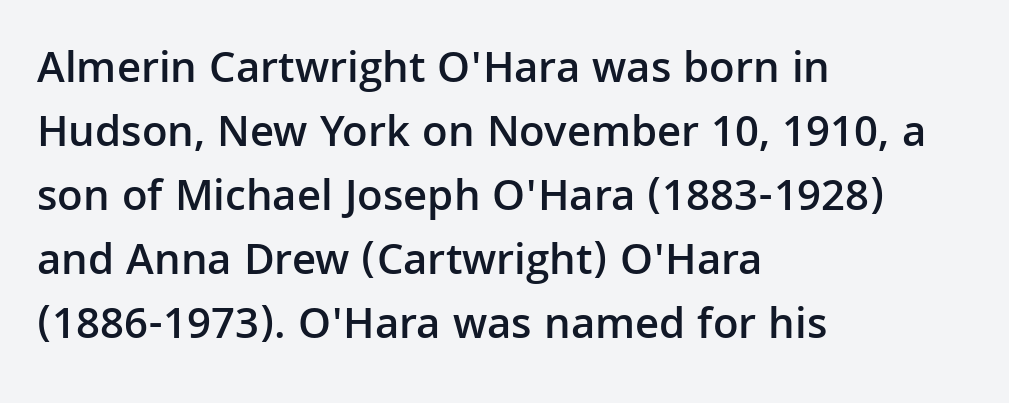
The image shows 45 px semibold sans-serif type, upright; set left-aligned, normal line spacing (1.42x), normal letter spacing, not underlined; low stroke contrast and a medium x-height.
